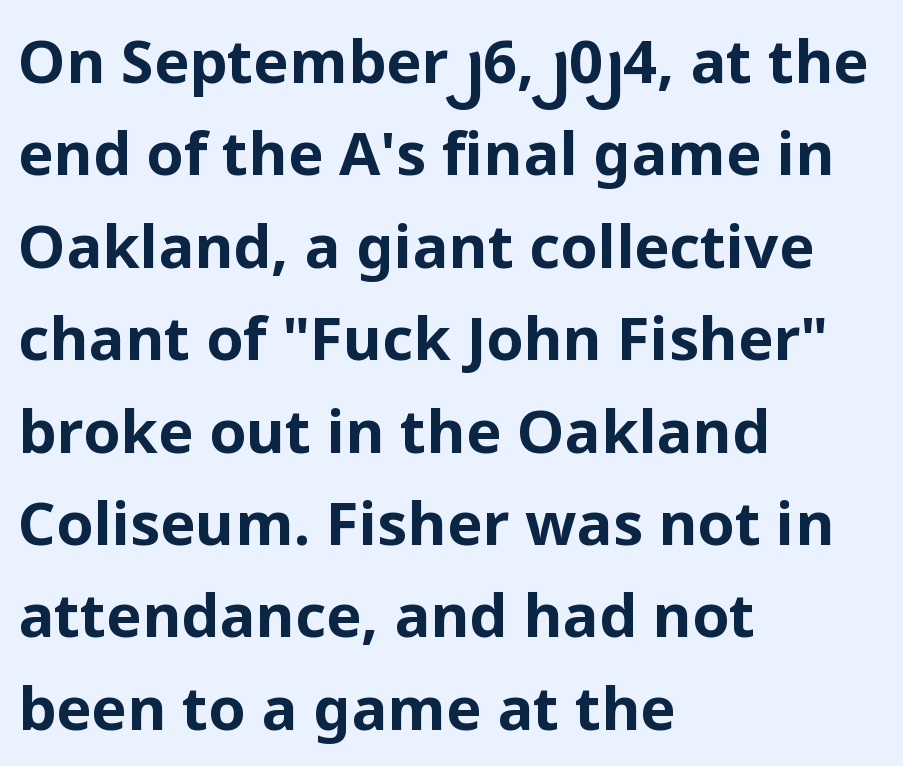
Strokes here are thick enough to call this a true bold. Decoration check: the copy has no underline. A typesetter would call this zero additional tracking. This sample is left-justified, so line endings fall wherever the words run out. Character widths vary here, with narrow letters taking less room than wide ones. Examine the stroke ends and you'll find no serifs.
